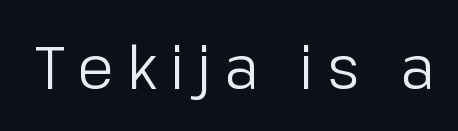
The image shows 60 px regular-weight sans-serif type, upright; set unusually wide letter spacing (+0.21 em), not underlined; low stroke contrast and a medium x-height.
